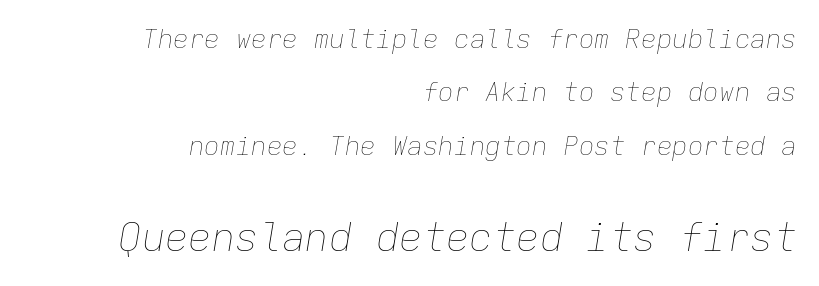
Q: Is the text bold? A: No.
Q: Is the text italic (slanted)? A: Yes, it leans right by about 9 degrees.
Q: Is the text underlined? A: No.
Q: How is the paragraph aligned? A: Right-aligned.
Q: Is the spacing between letters normal or unusually wide? A: Normal.
Q: Is the spacing between lines tight, normal or loose? A: Loose.
Q: Which block of text is set in a larger size, the first (top) or the second (bottom)? A: The second (bottom) one.
Q: Width (condensed, normal, or wide)? A: Normal.
Q: Stroke contrast? A: Low.
Q: x-height? A: Medium.
Q: Monospaced? A: Yes.
